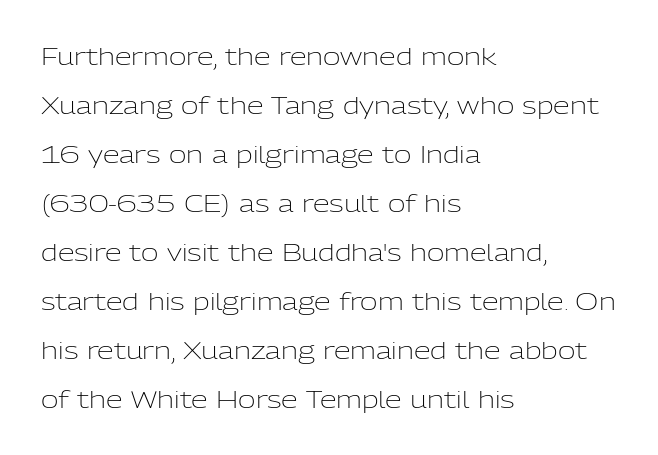
{"italic": "no", "bold": "no", "underline": "no", "align": "left", "line_spacing": "loose", "line_spacing_ratio": 2.04, "letter_spacing": "normal", "letter_spacing_em": 0.0, "glyph_px": 24}
